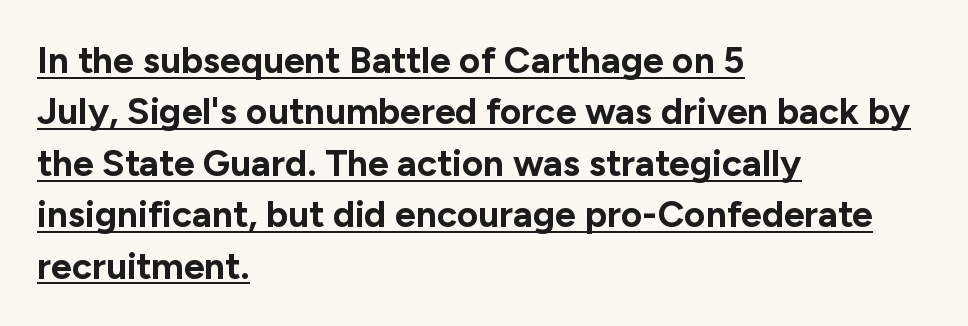
The image shows 37 px bold sans-serif type, upright; set left-aligned, normal line spacing (1.39x), normal letter spacing, underlined; low stroke contrast and a medium x-height.
